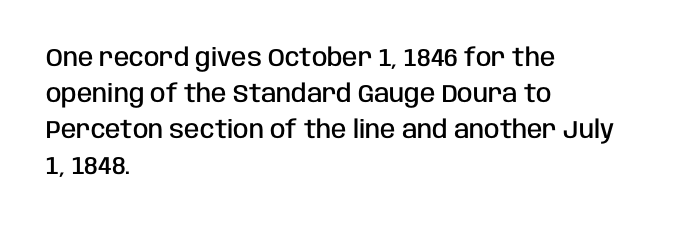
No italicization has been applied; the sample stays upright. How heavy is the stroke? Medium-heavy — a semibold, shy of bold. Default kerning and tracking; the words read as compact shapes. In CSS terms this would be text-align: left. Line spacing here is normal. The specimen omits any rule beneath the text block's lines.
